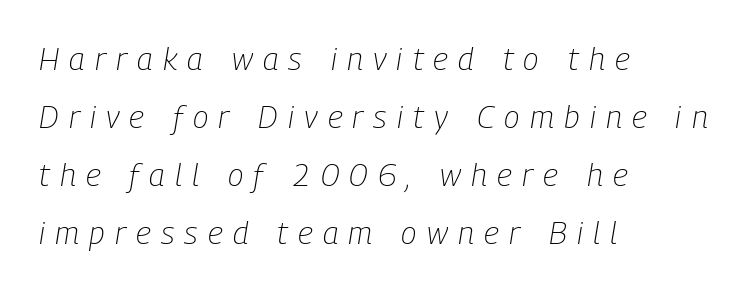
{"italic": "yes", "lean": "right", "slant_degrees": 9, "bold": "no", "weight": "light", "width": "condensed", "stroke_contrast": "low", "x_height": "medium", "monospaced": "no", "underline": "no", "align": "left", "line_spacing_ratio": 1.81, "letter_spacing": "wide", "letter_spacing_em": 0.32, "glyph_px": 32}
